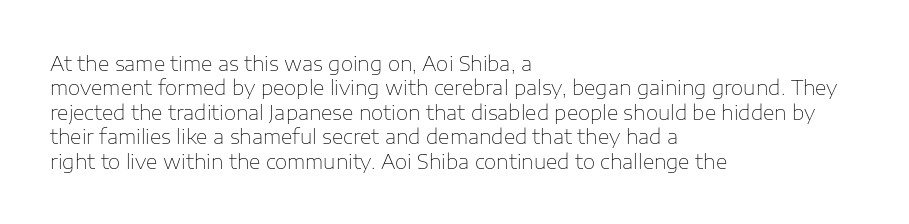
Q: Is the text bold? A: No.
Q: Is the text italic (slanted)? A: No, it is upright.
Q: Is the text underlined? A: No.
Q: How is the paragraph aligned? A: Left-aligned.
Q: Is the spacing between letters normal or unusually wide? A: Normal.
